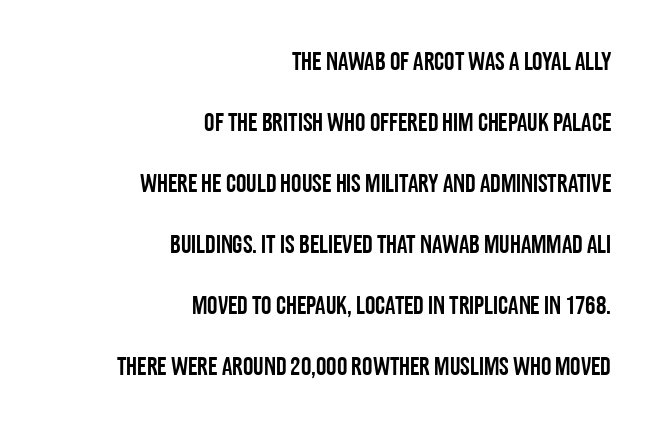
Q: Is the text italic (slanted)? A: No, it is upright.
Q: Is the text underlined? A: No.
Q: How is the paragraph aligned? A: Right-aligned.
Q: Is the spacing between letters normal or unusually wide? A: Normal.
Q: Is the spacing between lines tight, normal or loose? A: Loose.
